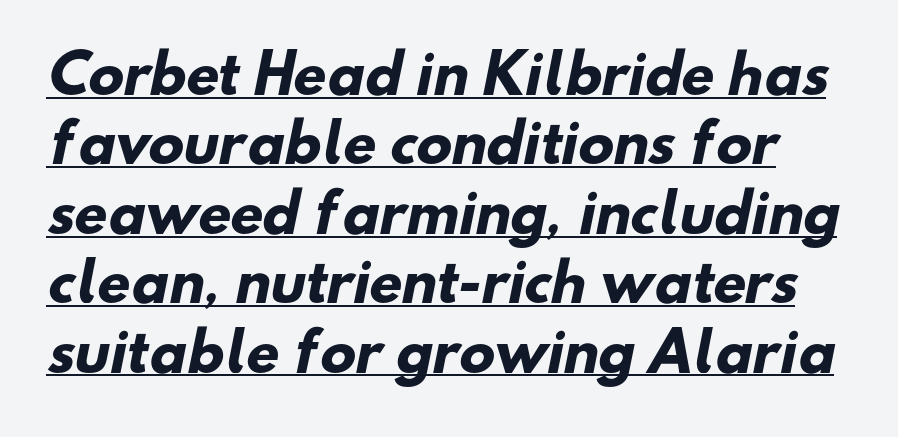
The image shows 53 px heavy sans-serif type; set normal line spacing (1.31x), normal letter spacing, underlined; low stroke contrast and a small x-height.
